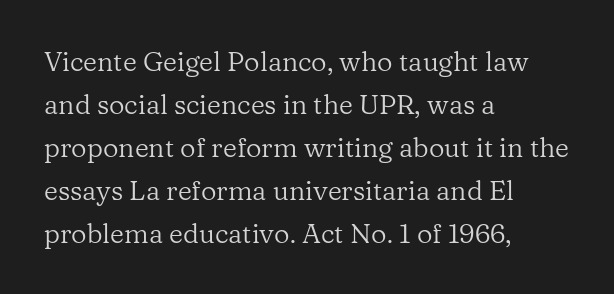
{"italic": "no", "bold": "no", "underline": "no", "align": "left", "line_spacing": "normal", "line_spacing_ratio": 1.59, "letter_spacing": "normal", "letter_spacing_em": 0.0, "glyph_px": 27}
